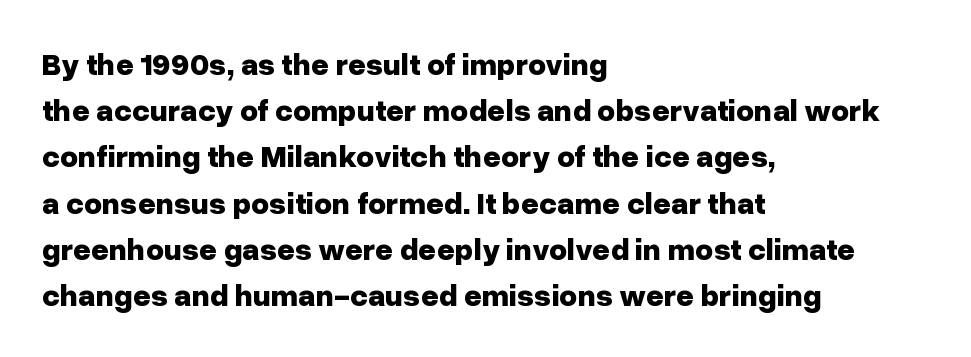
Q: Is the text bold? A: Yes.
Q: Is the text italic (slanted)? A: No, it is upright.
Q: Is the typeface a serif or a sans-serif typeface? A: Sans-serif.
Q: Is the text underlined? A: No.
Q: How is the paragraph aligned? A: Left-aligned.
Q: Is the spacing between letters normal or unusually wide? A: Normal.
Q: Is the spacing between lines tight, normal or loose? A: Normal.
Q: Width (condensed, normal, or wide)? A: Normal.
Q: Stroke contrast? A: Low.
Q: x-height? A: Medium.
Q: Monospaced? A: No.
